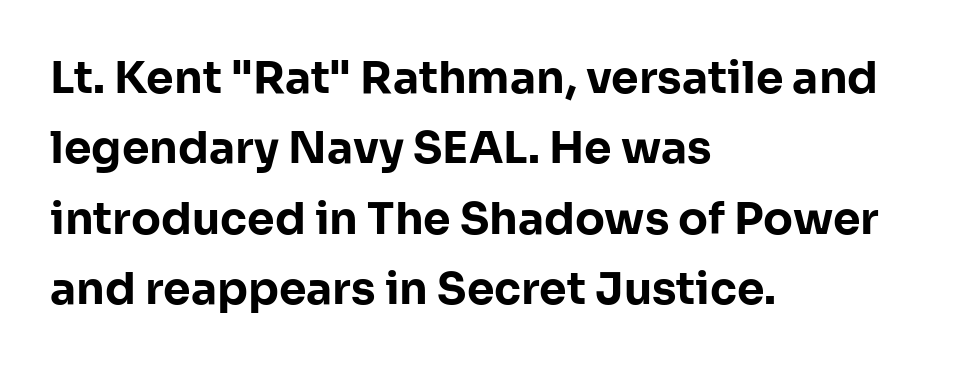
The type is set solid horizontally, with unmodified tracking. The letters are bold, with thick, heavy strokes. One-word summary of the alignment: left. Grotesque or geometric, the face here clearly has no serifs.
